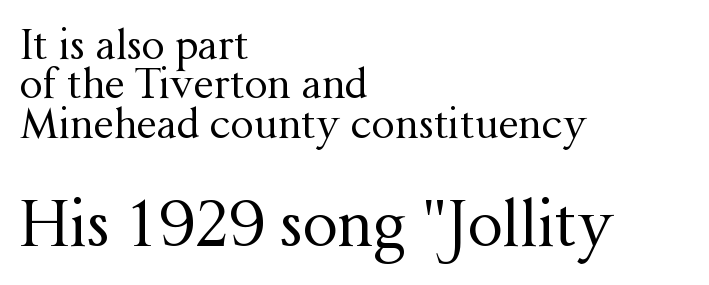
The passage shown is typed in a proportional face where columns would drift. Cramped leading. To sum up the face: it has serifs. Short note: letters normally spaced.
